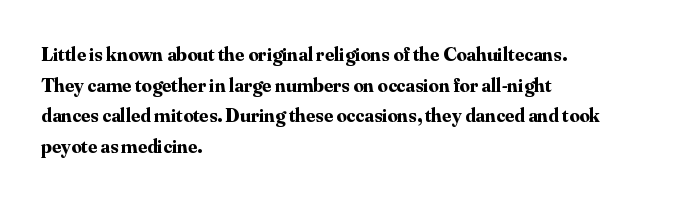
{"italic": "no", "bold": "yes", "underline": "no", "align": "left", "line_spacing": "normal", "line_spacing_ratio": 1.53, "letter_spacing": "normal", "letter_spacing_em": 0.0, "glyph_px": 20}
